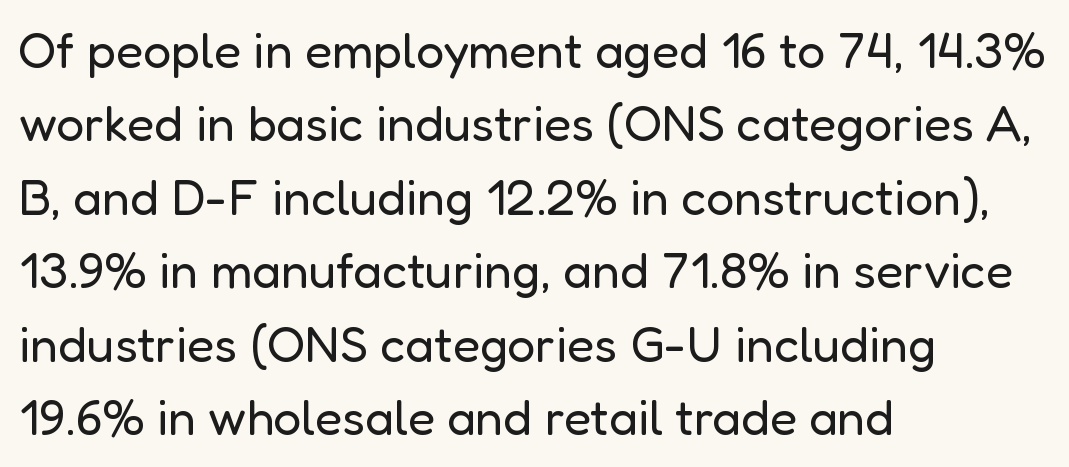
Each new line begins a customary step beneath the previous one. Glance below the letters and you will spot only blank space. This rendering leaves character spacing at its baseline value. This is the regular roman posture of the typeface.
